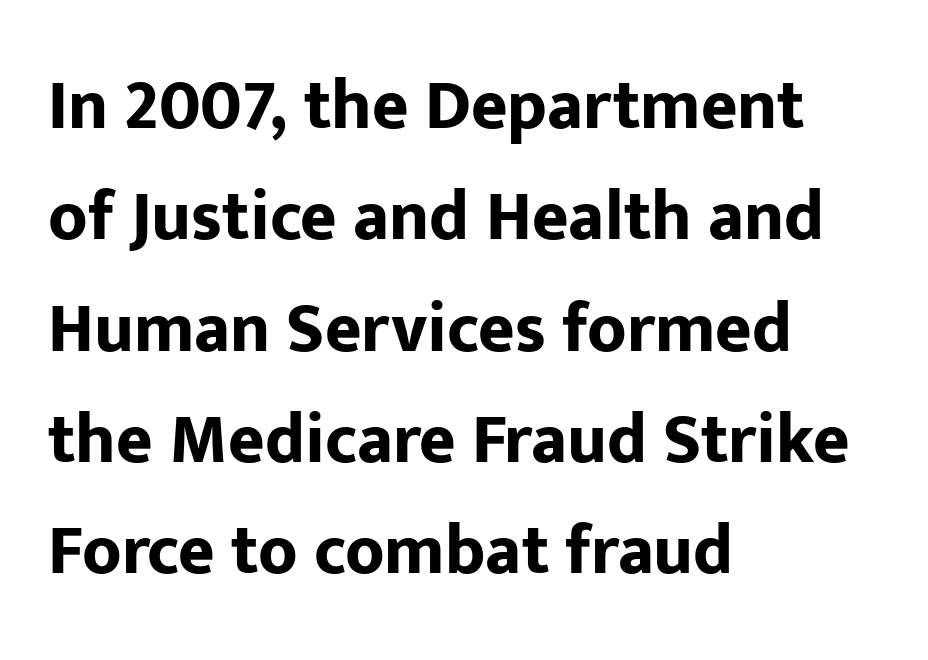
The image shows 70 px bold sans-serif type, upright; set left-aligned, normal line spacing (1.59x), normal letter spacing, not underlined; low stroke contrast and a medium x-height.
